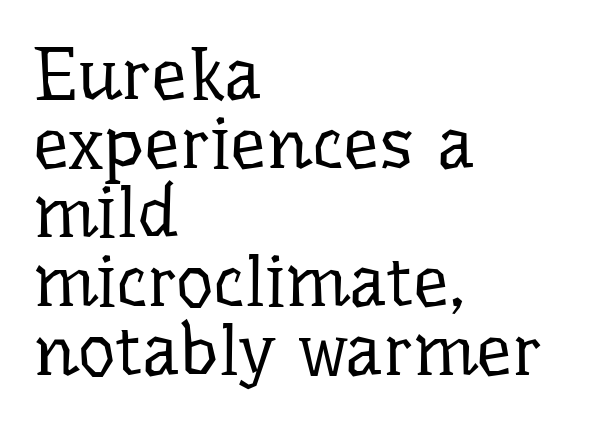
{"serif": "yes", "italic": "no", "bold": "no", "weight": "regular", "width": "normal", "stroke_contrast": "low", "x_height": "medium", "monospaced": "no", "underline": "no", "align": "left", "line_spacing": "tight", "line_spacing_ratio": 0.96, "letter_spacing": "normal", "letter_spacing_em": 0.0, "glyph_px": 72}
